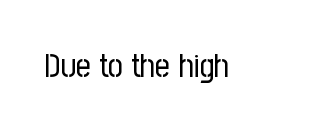
Q: Is the text bold? A: No.
Q: Is the text italic (slanted)? A: No, it is upright.
Q: Is the typeface a serif or a sans-serif typeface? A: Sans-serif.
Q: Is the text underlined? A: No.
Q: Is the spacing between letters normal or unusually wide? A: Normal.
Q: Width (condensed, normal, or wide)? A: Condensed.
Q: Stroke contrast? A: Low.
Q: x-height? A: Medium.
Q: Monospaced? A: No.
